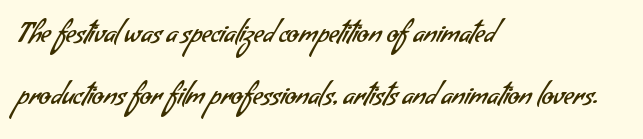
Q: Is the text bold? A: No.
Q: Is the text underlined? A: No.
Q: How is the paragraph aligned? A: Left-aligned.
Q: Is the spacing between letters normal or unusually wide? A: Normal.
Q: Is the spacing between lines tight, normal or loose? A: Loose.
